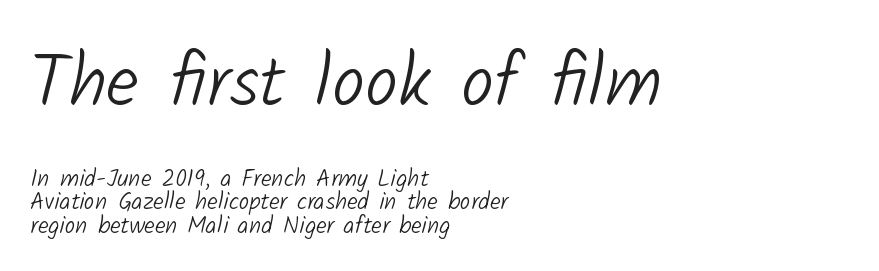
The image shows 73 px light sans-serif type; set left-aligned, tight line spacing (0.99x), normal letter spacing, not underlined; the first (top) block is 3.04x larger; low stroke contrast and a medium x-height.
